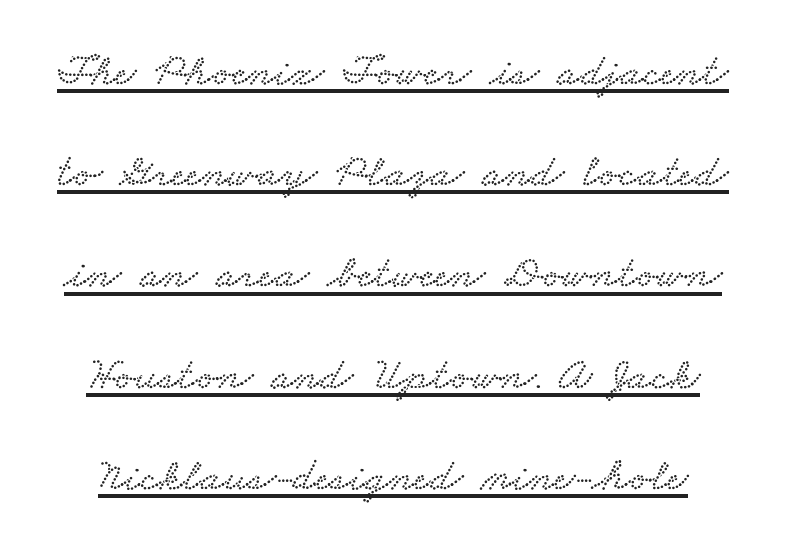
Q: Is the typeface a serif or a sans-serif typeface? A: Serif.
Q: Is the text underlined? A: Yes.
Q: Is the spacing between letters normal or unusually wide? A: Normal.
Q: Is the spacing between lines tight, normal or loose? A: Loose.
Q: Width (condensed, normal, or wide)? A: Wide.
Q: Stroke contrast? A: Low.
Q: x-height? A: Small.
Q: Monospaced? A: No.
